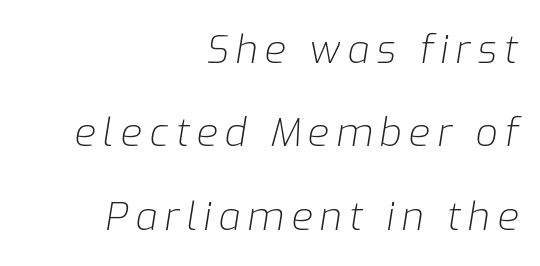
The image shows 39 px light type, italic (leaning right); set right-aligned, loose line spacing (2.14x), not underlined; low stroke contrast and a medium x-height.
